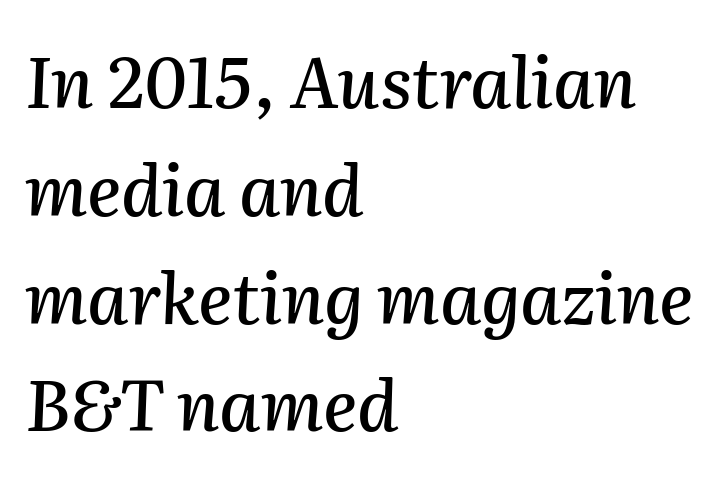
{"italic": "yes", "lean": "right", "slant_degrees": 2, "width": "normal", "stroke_contrast": "medium", "x_height": "medium", "monospaced": "no", "underline": "no", "align": "left", "line_spacing": "normal", "line_spacing_ratio": 1.54, "letter_spacing": "normal", "letter_spacing_em": 0.0, "glyph_px": 70}
